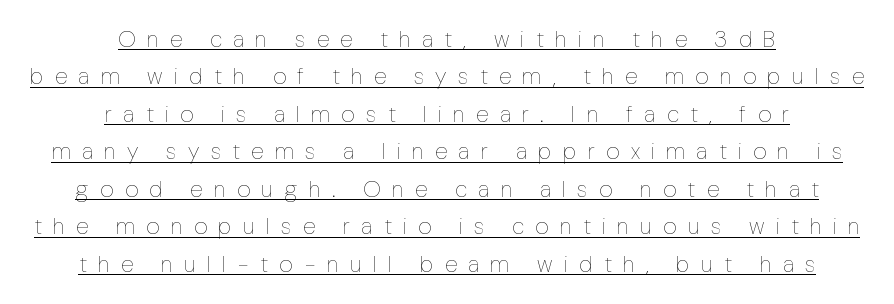
Vertical spacing — default. Alignment: centered. Honestly, the underline is the first thing you notice here. The lettering holds an erect, upright posture throughout.
